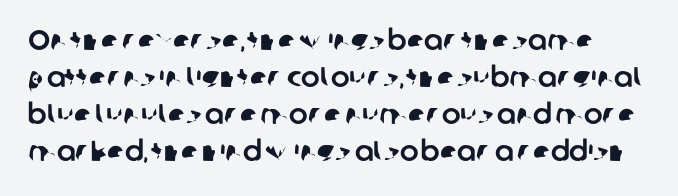
{"serif": "no", "width": "normal", "stroke_contrast": "low", "x_height": "medium", "monospaced": "no", "underline": "no", "line_spacing": "normal", "line_spacing_ratio": 1.32, "letter_spacing": "normal", "letter_spacing_em": 0.0, "glyph_px": 28}
